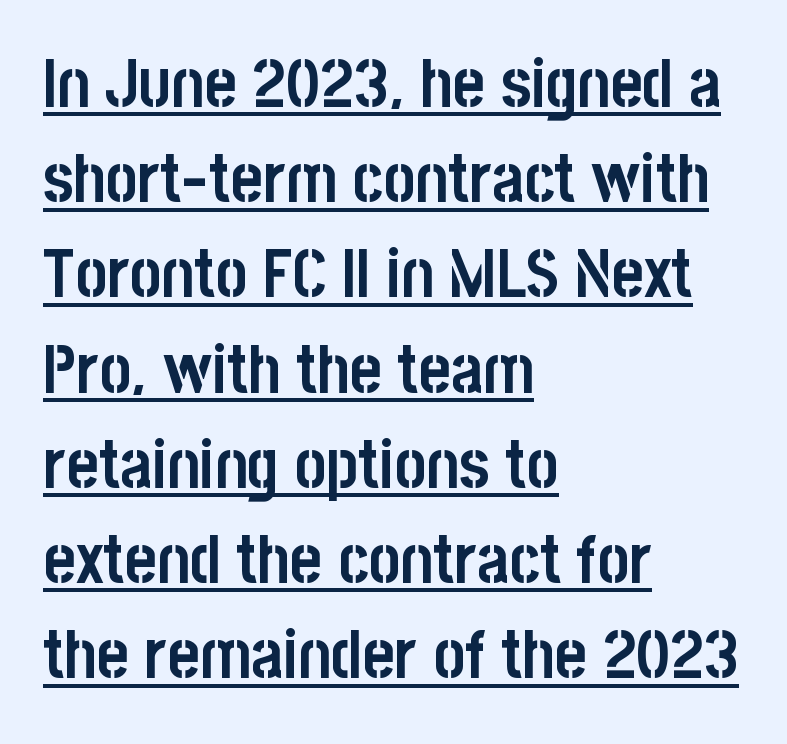
{"serif": "no", "italic": "no", "bold": "yes", "weight": "semibold", "width": "condensed", "stroke_contrast": "low", "x_height": "large", "monospaced": "no", "underline": "yes", "align": "left", "line_spacing": "normal", "line_spacing_ratio": 1.4, "letter_spacing": "normal", "letter_spacing_em": 0.0, "glyph_px": 68}
